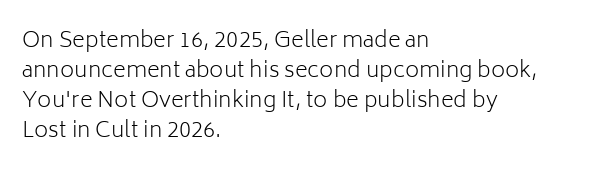
Q: Is the text bold? A: No.
Q: Is the text italic (slanted)? A: No, it is upright.
Q: Is the text underlined? A: No.
Q: How is the paragraph aligned? A: Left-aligned.
Q: Is the spacing between letters normal or unusually wide? A: Normal.
Q: Is the spacing between lines tight, normal or loose? A: Normal.
